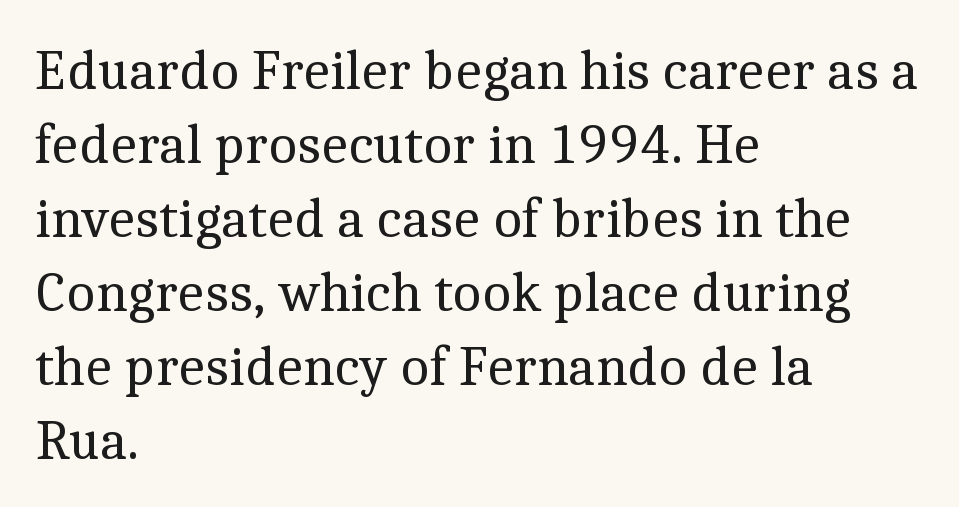
{"serif": "yes", "italic": "no", "bold": "no", "weight": "regular", "width": "normal", "x_height": "medium", "monospaced": "no", "underline": "no", "align": "left", "line_spacing": "normal", "line_spacing_ratio": 1.32, "letter_spacing": "normal", "letter_spacing_em": 0.0, "glyph_px": 56}
